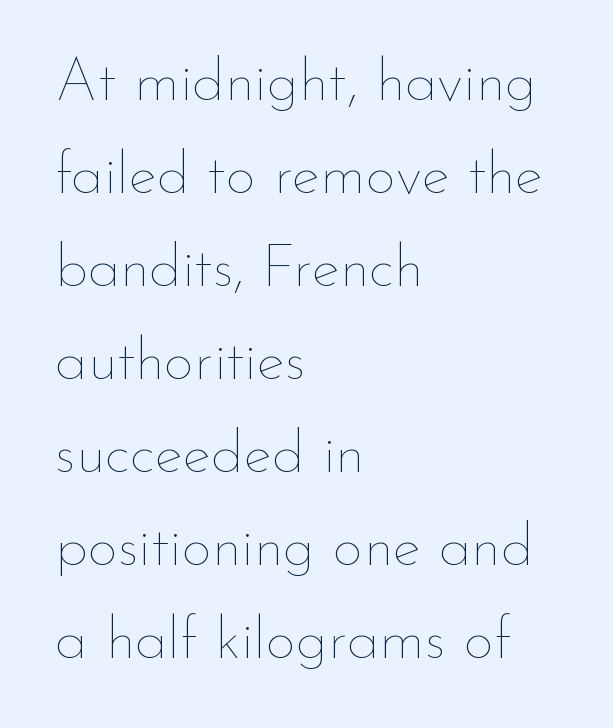
Q: Is the text bold? A: No.
Q: Is the text italic (slanted)? A: No, it is upright.
Q: Is the text underlined? A: No.
Q: How is the paragraph aligned? A: Left-aligned.
Q: Is the spacing between letters normal or unusually wide? A: Normal.
Q: Is the spacing between lines tight, normal or loose? A: Normal.
Q: Width (condensed, normal, or wide)? A: Normal.
Q: Stroke contrast? A: Low.
Q: x-height? A: Small.
Q: Monospaced? A: No.
